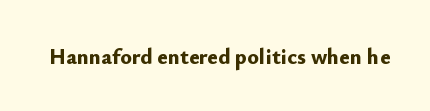
{"italic": "no", "bold": "yes", "underline": "no", "letter_spacing": "normal", "letter_spacing_em": 0.0, "glyph_px": 22}
